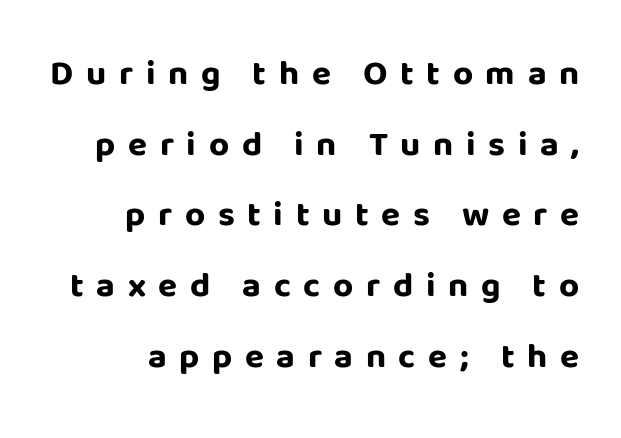
{"serif": "no", "italic": "no", "bold": "yes", "weight": "bold", "width": "normal", "stroke_contrast": "low", "x_height": "large", "monospaced": "no", "underline": "no", "align": "right", "line_spacing": "loose", "line_spacing_ratio": 2.02, "letter_spacing": "wide", "letter_spacing_em": 0.36, "glyph_px": 35}
